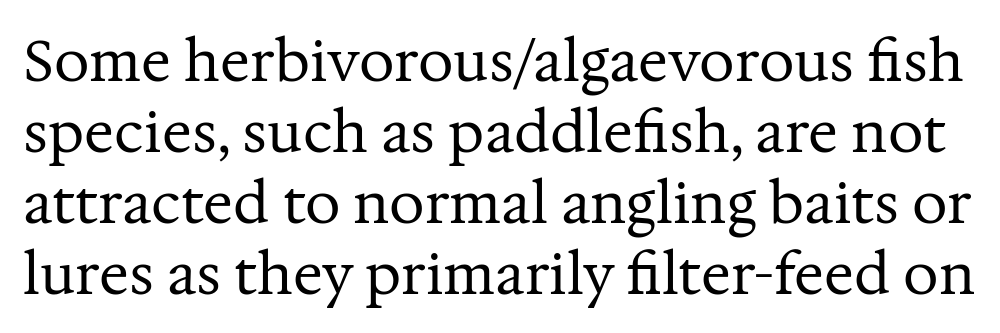
Q: Is the text bold? A: No.
Q: Is the text italic (slanted)? A: No, it is upright.
Q: Is the typeface a serif or a sans-serif typeface? A: Serif.
Q: Is the text underlined? A: No.
Q: Is the spacing between letters normal or unusually wide? A: Normal.
Q: Is the spacing between lines tight, normal or loose? A: Normal.
Q: Width (condensed, normal, or wide)? A: Normal.
Q: Stroke contrast? A: Medium.
Q: x-height? A: Medium.
Q: Monospaced? A: No.
